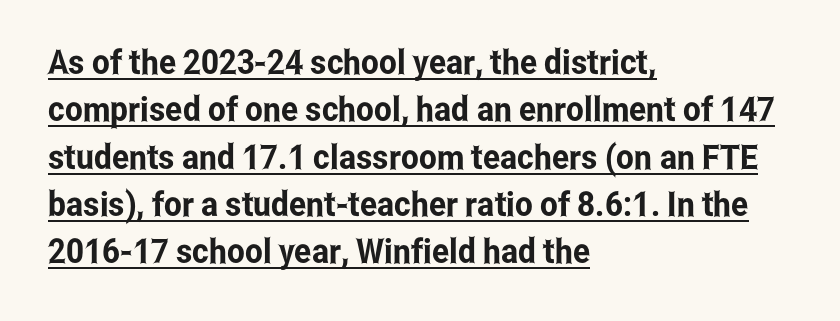
The image shows 34 px condensed sans-serif type, upright; set left-aligned, normal line spacing (1.39x), normal letter spacing, underlined; low stroke contrast and a medium x-height.
